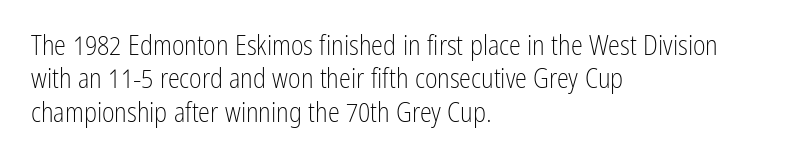
No letter is thick-stroked: the sample isn't bold. This rendering leaves character spacing at its baseline value. A bare baseline throughout the passage. Line beginnings align vertically; line endings do not. This sample uses an upright cut, with every glyph sitting square on the baseline.
